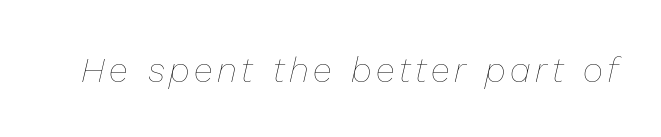
The image shows 35 px thin type, italic (leaning right); set not underlined; low stroke contrast and a medium x-height.
